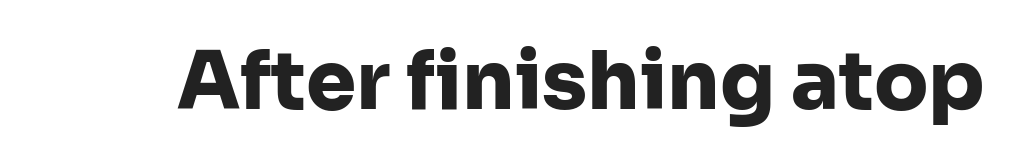
{"serif": "no", "italic": "no", "bold": "yes", "weight": "heavy", "width": "normal", "stroke_contrast": "low", "x_height": "medium", "monospaced": "no", "underline": "no", "letter_spacing": "normal", "letter_spacing_em": 0.0, "glyph_px": 80}
